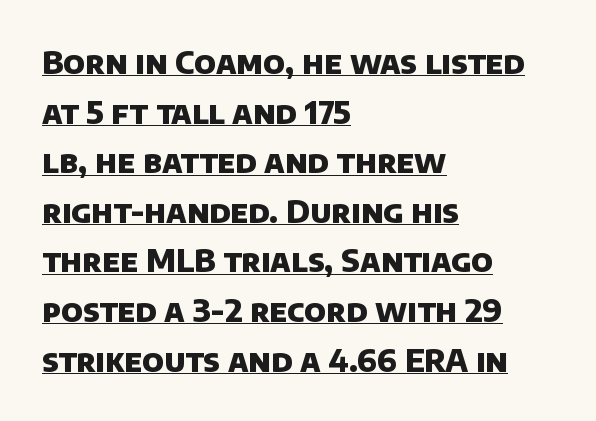
Q: Is the text bold? A: Yes.
Q: Is the typeface a serif or a sans-serif typeface? A: Sans-serif.
Q: Is the text underlined? A: Yes.
Q: How is the paragraph aligned? A: Left-aligned.
Q: Is the spacing between letters normal or unusually wide? A: Normal.
Q: Is the spacing between lines tight, normal or loose? A: Normal.
Q: Width (condensed, normal, or wide)? A: Normal.
Q: Stroke contrast? A: Low.
Q: x-height? A: Large.
Q: Monospaced? A: No.
